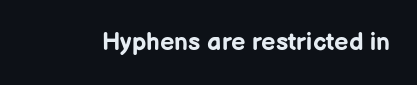
The image shows 25 px bold type, upright; set normal letter spacing, not underlined.
